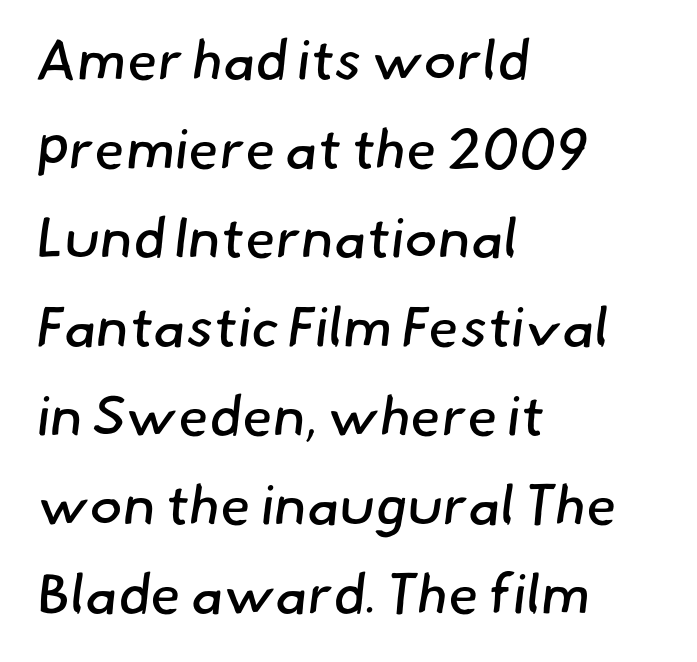
Note the varied advance widths — an 'i' is clearly narrower than an 'm'. Words float on clear page, feet unadorned. Are there feet on the stems? There aren't — it's a sans. This sample keeps an unexceptional amount of space between lines. Stroke mass is kept to a normal reading level or below.
